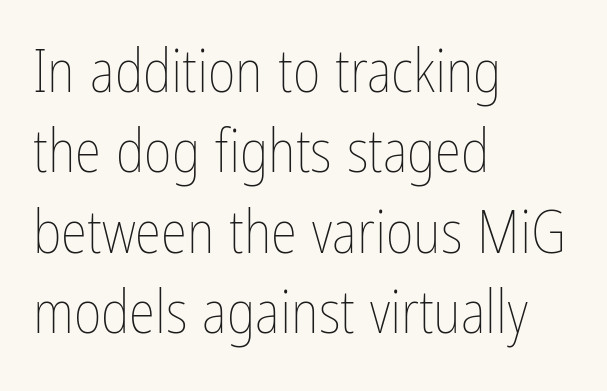
Every character sits straight up, as roman type does. No letter is thick-stroked: the sample isn't bold. The leading is moderate, giving the passage an even texture. Looks like regular typesetting: each glyph gets only the width it needs. Underlining? Definitely not there. If you drew a ruler down the left edge, every line would touch it.
